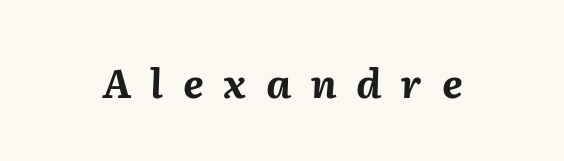
The image shows 40 px bold type, italic (leaning right); set unusually wide letter spacing (+0.49 em), not underlined; medium stroke contrast and a medium x-height.
